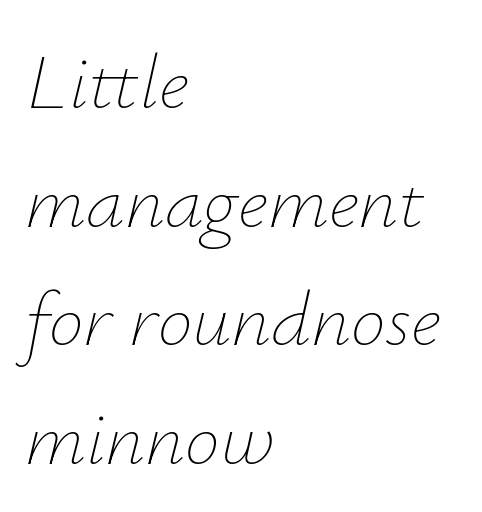
If you drew a ruler down the left edge, every line would touch it. Spacing verdict: proportional, widths tailored to each character. Italic: yes, the glyphs are oblique. You could call the tracking neutral — neither tight nor loose.
